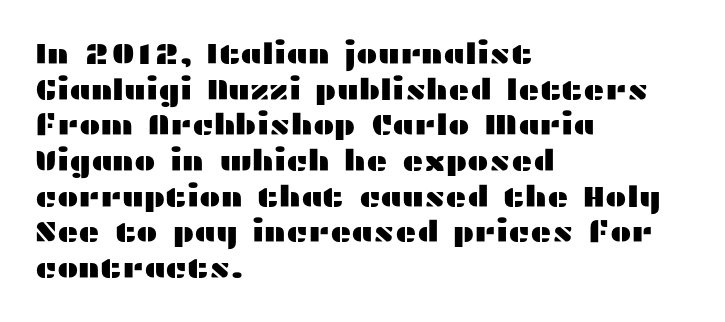
{"serif": "no", "italic": "no", "width": "wide", "stroke_contrast": "medium", "x_height": "medium", "monospaced": "no", "underline": "no", "align": "left", "line_spacing_ratio": 1.23, "letter_spacing": "normal", "letter_spacing_em": 0.0, "glyph_px": 29}
